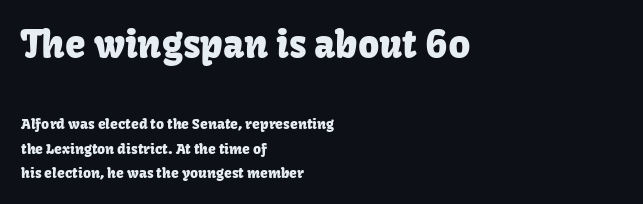
The image shows 37 px sans-serif type, upright; set left-aligned, line spacing 1.75x, normal letter spacing, not underlined; the first (top) block is 2.64x larger; low stroke contrast and a medium x-height.
